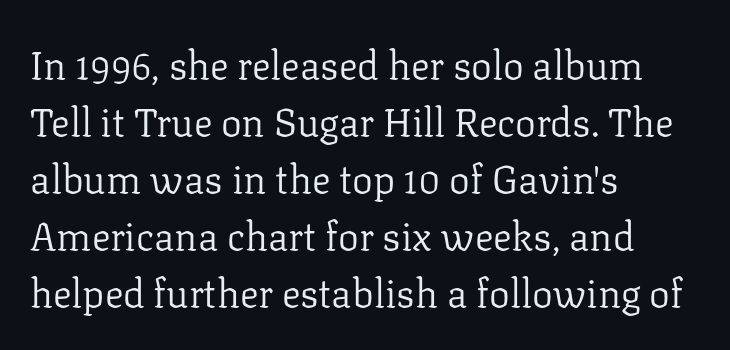
{"serif": "yes", "italic": "no", "bold": "no", "weight": "regular", "width": "normal", "stroke_contrast": "low", "x_height": "medium", "monospaced": "no", "underline": "no", "align": "left", "line_spacing": "normal", "line_spacing_ratio": 1.46, "letter_spacing": "normal", "letter_spacing_em": 0.0, "glyph_px": 39}
